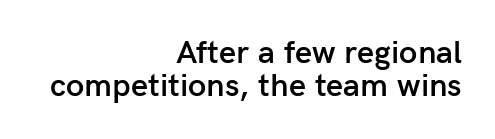
{"serif": "no", "italic": "no", "bold": "semi", "weight": "semibold", "width": "normal", "stroke_contrast": "low", "x_height": "medium", "monospaced": "no", "underline": "no", "align": "right", "line_spacing": "tight", "line_spacing_ratio": 1.0, "letter_spacing": "normal", "letter_spacing_em": 0.0, "glyph_px": 33}
